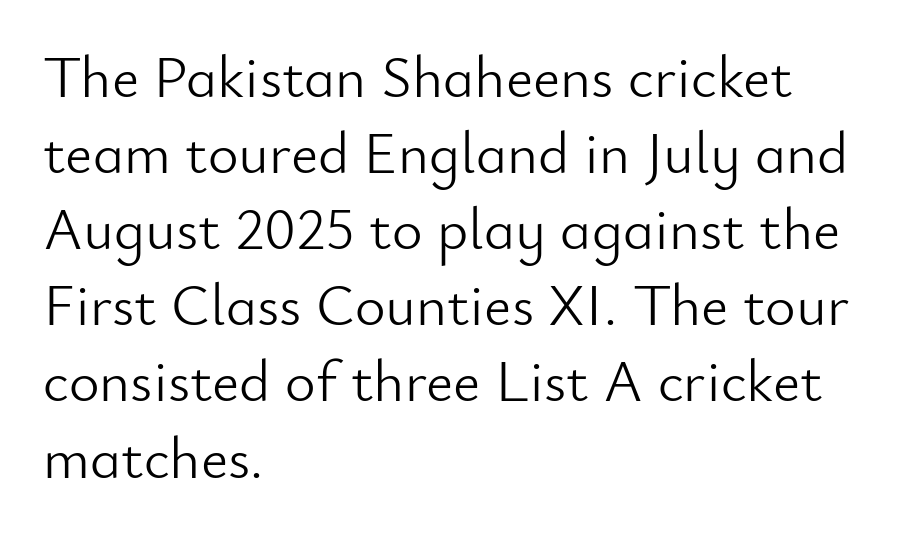
The image shows 59 px light sans-serif type, upright; set left-aligned, normal line spacing (1.29x), normal letter spacing, not underlined; low stroke contrast and a small x-height.
